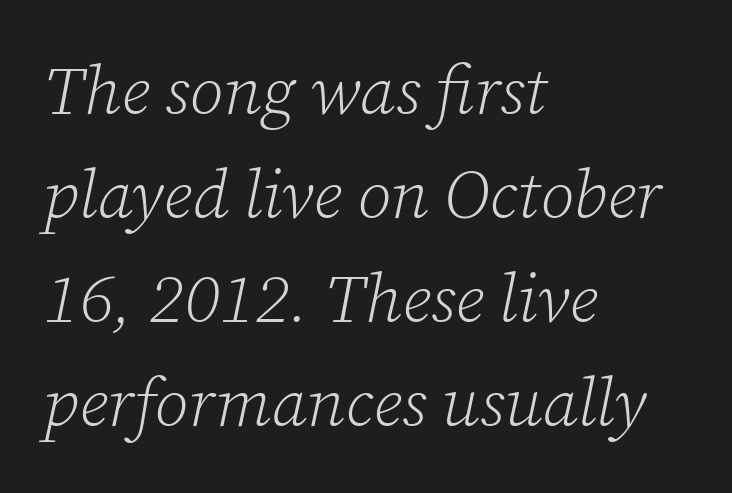
The gaps between neighbouring characters are ordinary and unremarkable. The typeface has the unassuming heft of standard copy or less. Left-aligned paragraph, ragged on the right. Vertical spacing — default.
